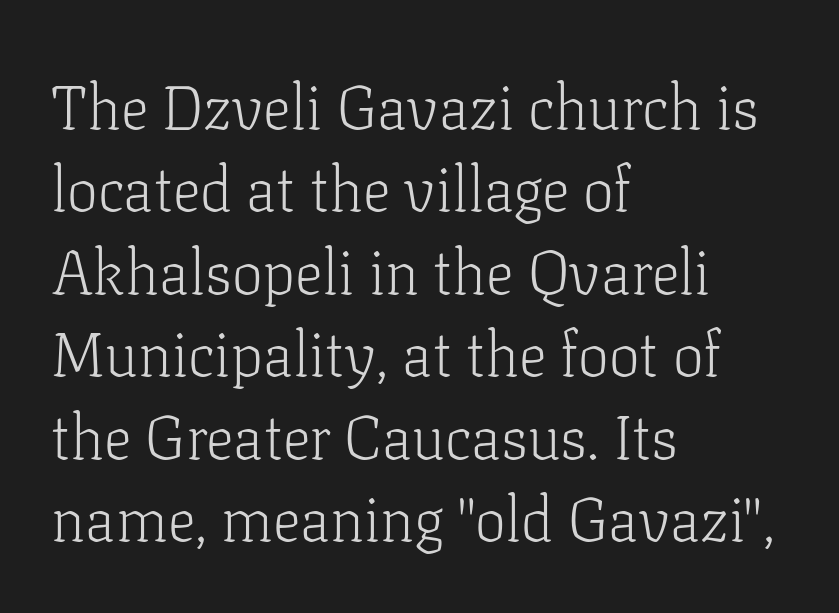
The image shows 62 px light serif type, upright; set left-aligned, normal line spacing (1.33x), normal letter spacing, not underlined; low stroke contrast and a medium x-height.
